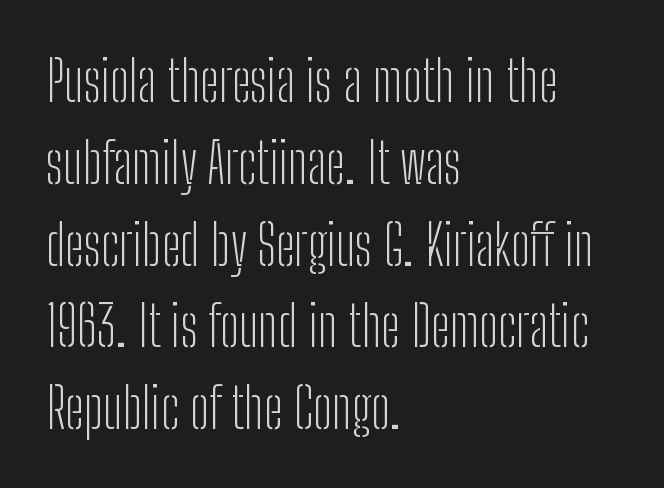
The zone under the glyphs is completely vacant. The face used here is proportionally spaced, like ordinary book or web type. The lines sit at an ordinary, default distance from one another. Serif or sans? Sans — the stroke terminals are bare. The lines in this sample share a left origin and differ only in where they stop. Posture: vertical.
